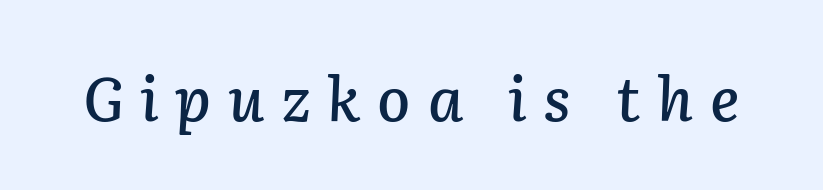
Q: Is the text italic (slanted)? A: Yes, it leans right by about 2 degrees.
Q: Is the text underlined? A: No.
Q: Is the spacing between letters normal or unusually wide? A: Unusually wide.
Q: Width (condensed, normal, or wide)? A: Normal.
Q: Stroke contrast? A: Low.
Q: x-height? A: Medium.
Q: Monospaced? A: No.
